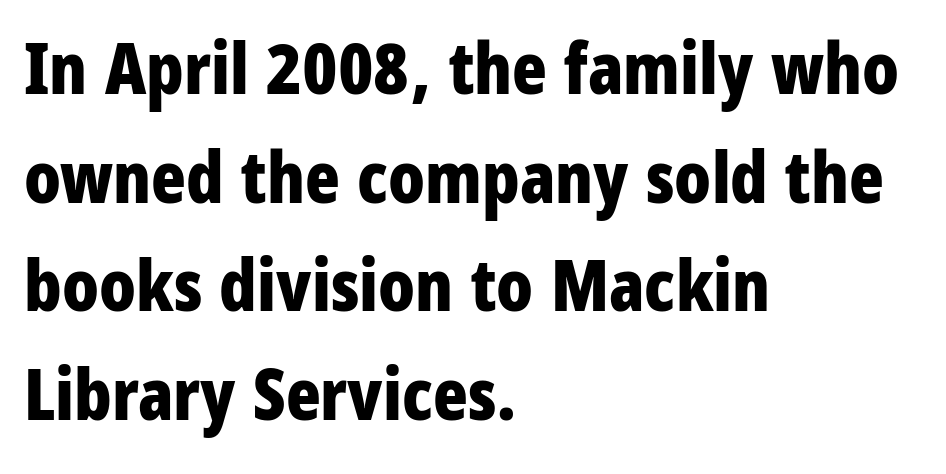
Q: Is the text bold? A: Yes.
Q: Is the text italic (slanted)? A: No, it is upright.
Q: Is the typeface a serif or a sans-serif typeface? A: Sans-serif.
Q: Is the text underlined? A: No.
Q: How is the paragraph aligned? A: Left-aligned.
Q: Is the spacing between letters normal or unusually wide? A: Normal.
Q: Is the spacing between lines tight, normal or loose? A: Normal.
Q: Width (condensed, normal, or wide)? A: Condensed.
Q: Stroke contrast? A: Low.
Q: x-height? A: Large.
Q: Monospaced? A: No.
